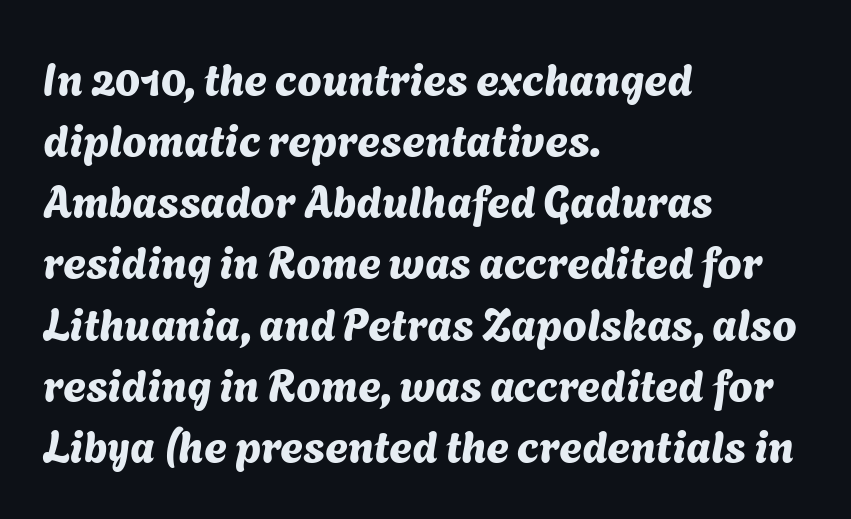
Visually the block forms a straight wall on the left and a jagged coastline on the right. Typographically, this falls in the sans-serif category. Nobody drew a line under any word here. If you measured baseline to baseline, you'd find a middling distance. The letters advance in unequal steps, a hallmark of proportional type.
